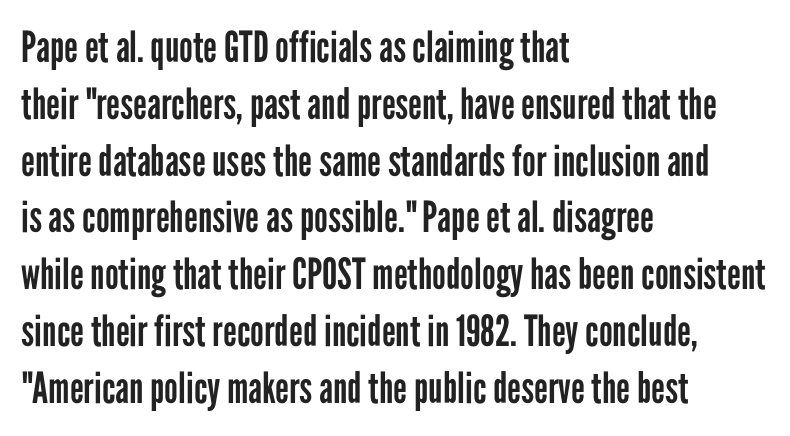
The image shows 43 px regular-weight, condensed sans-serif type, upright; set left-aligned, normal line spacing (1.32x), normal letter spacing, not underlined; low stroke contrast and a medium x-height.
